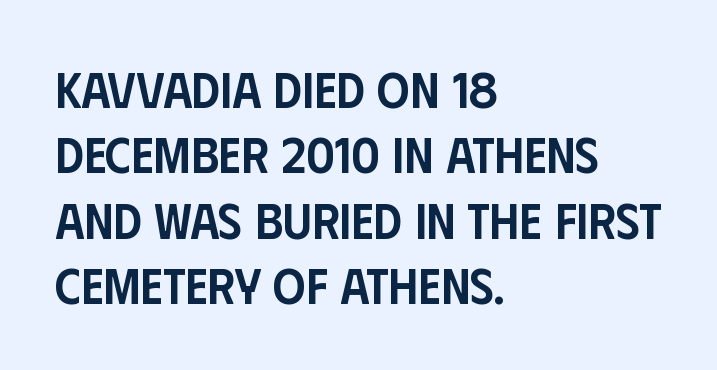
{"serif": "no", "italic": "no", "bold": "semi", "weight": "semibold", "width": "condensed", "stroke_contrast": "low", "x_height": "large", "monospaced": "no", "underline": "no", "align": "left", "line_spacing": "normal", "line_spacing_ratio": 1.28, "letter_spacing": "normal", "letter_spacing_em": 0.0, "glyph_px": 51}
